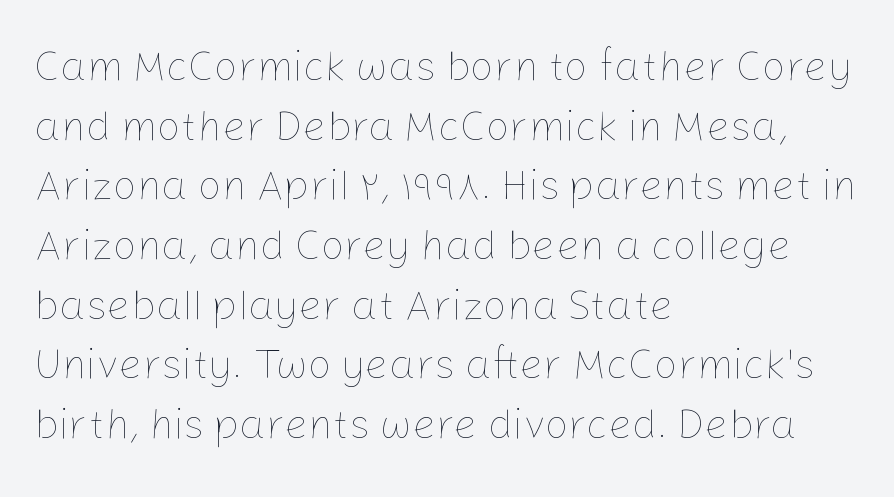
The image shows 42 px thin type, upright; set left-aligned, normal line spacing (1.42x), normal letter spacing, not underlined; low stroke contrast and a medium x-height.
